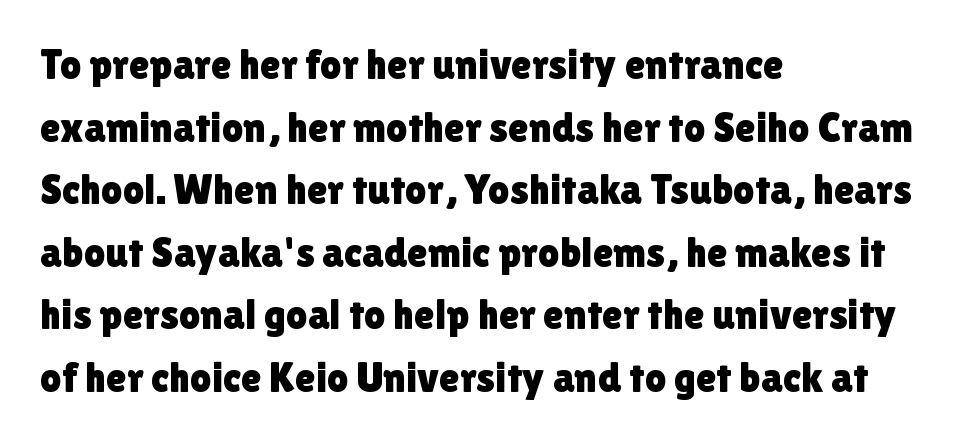
The letters carry no serifs — their stems end cleanly without finishing strokes. Clear beneath every line of the passage. In terms of letterspacing, this is plain default setting. Casual observation: everything's shoved over to the left.
